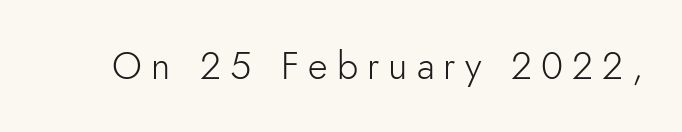
Q: Is the text bold? A: No.
Q: Is the text italic (slanted)? A: No, it is upright.
Q: Is the typeface a serif or a sans-serif typeface? A: Sans-serif.
Q: Is the text underlined? A: No.
Q: Is the spacing between letters normal or unusually wide? A: Unusually wide.
Q: Width (condensed, normal, or wide)? A: Normal.
Q: Stroke contrast? A: Low.
Q: x-height? A: Small.
Q: Monospaced? A: No.
